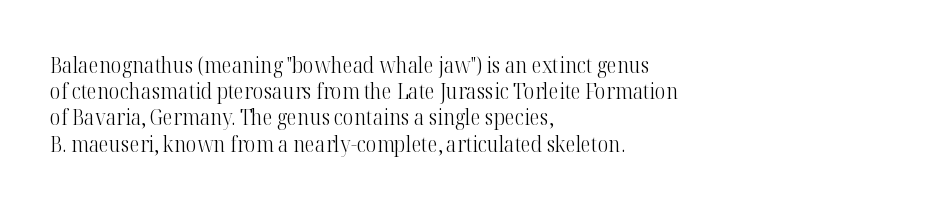
The image shows 21 px text type, upright; set left-aligned, normal line spacing (1.25x), normal letter spacing, not underlined.
